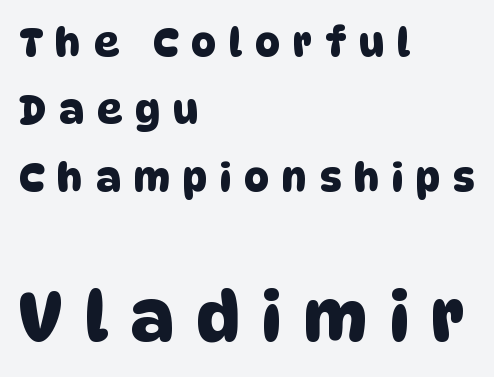
{"serif": "no", "width": "normal", "stroke_contrast": "low", "x_height": "large", "monospaced": "no", "underline": "no", "align": "left", "line_spacing_ratio": 1.73, "letter_spacing": "wide", "letter_spacing_em": 0.33, "larger_block": "second", "size_ratio": 1.74, "glyph_px": 68}
